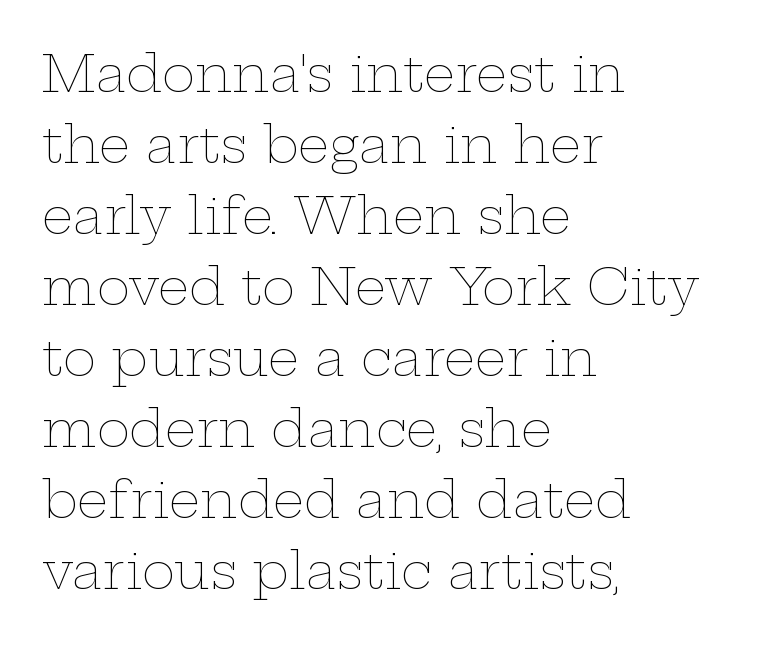
Q: Is the text bold? A: No.
Q: Is the text italic (slanted)? A: No, it is upright.
Q: Is the text underlined? A: No.
Q: How is the paragraph aligned? A: Left-aligned.
Q: Is the spacing between letters normal or unusually wide? A: Normal.
Q: Is the spacing between lines tight, normal or loose? A: Normal.
Q: Width (condensed, normal, or wide)? A: Wide.
Q: Stroke contrast? A: Low.
Q: x-height? A: Medium.
Q: Monospaced? A: No.
